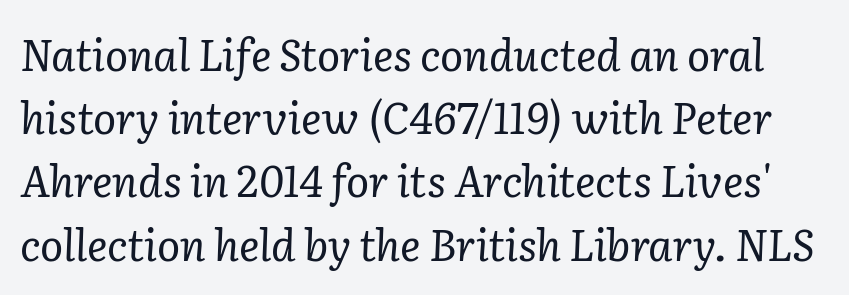
{"serif": "yes", "italic": "yes", "lean": "right", "slant_degrees": 2, "bold": "no", "weight": "regular", "width": "normal", "stroke_contrast": "low", "x_height": "medium", "monospaced": "no", "underline": "no", "line_spacing": "normal", "line_spacing_ratio": 1.47, "letter_spacing": "normal", "letter_spacing_em": 0.0, "glyph_px": 43}
